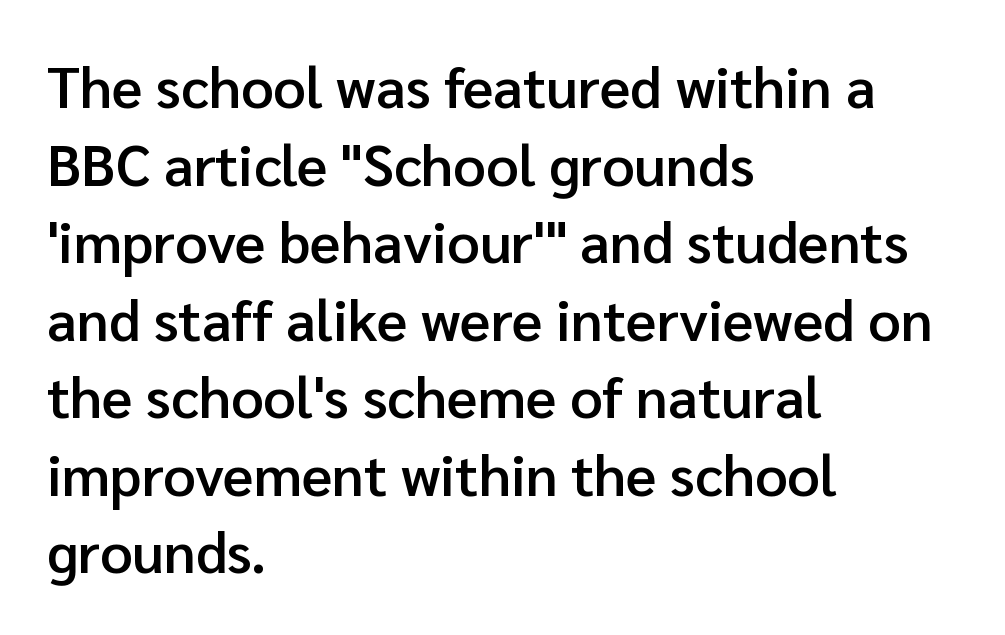
Is the letter spacing exaggerated? No — it looks like the ordinary default. Is there much room between lines? A standard amount, neither cramped nor airy. Type without underlining. Short and long lines alike share a common starting point at left. I'd call this a sans setting — the letters go barefoot. Posture: vertical.
